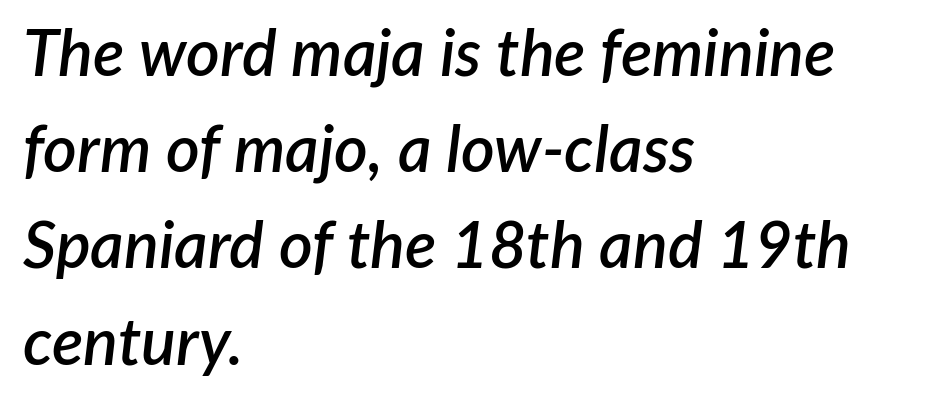
Q: Is the text bold? A: Semi-bold.
Q: Is the text italic (slanted)? A: Yes, it leans right by about 7 degrees.
Q: Is the text underlined? A: No.
Q: How is the paragraph aligned? A: Left-aligned.
Q: Is the spacing between letters normal or unusually wide? A: Normal.
Q: Is the spacing between lines tight, normal or loose? A: Normal.
Q: Width (condensed, normal, or wide)? A: Normal.
Q: Stroke contrast? A: Low.
Q: x-height? A: Medium.
Q: Monospaced? A: No.
